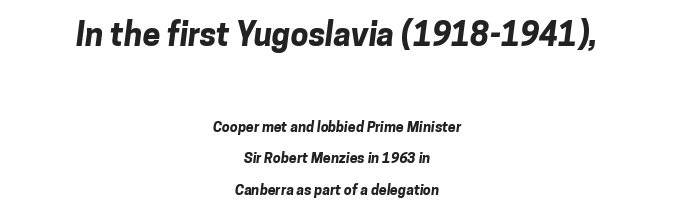
Q: Is the text bold? A: Yes.
Q: Is the typeface a serif or a sans-serif typeface? A: Sans-serif.
Q: Is the text underlined? A: No.
Q: How is the paragraph aligned? A: Centered.
Q: Is the spacing between letters normal or unusually wide? A: Normal.
Q: Is the spacing between lines tight, normal or loose? A: Loose.
Q: Which block of text is set in a larger size, the first (top) or the second (bottom)? A: The first (top) one.
Q: Width (condensed, normal, or wide)? A: Normal.
Q: Stroke contrast? A: Low.
Q: x-height? A: Medium.
Q: Monospaced? A: No.
